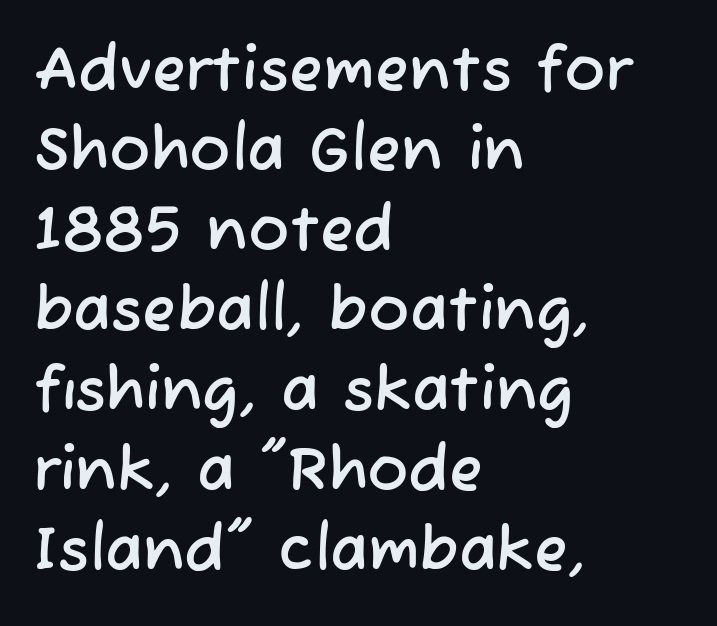
Q: Is the typeface a serif or a sans-serif typeface? A: Sans-serif.
Q: Is the text underlined? A: No.
Q: How is the paragraph aligned? A: Left-aligned.
Q: Is the spacing between letters normal or unusually wide? A: Normal.
Q: Is the spacing between lines tight, normal or loose? A: Normal.
Q: Width (condensed, normal, or wide)? A: Normal.
Q: Stroke contrast? A: Low.
Q: x-height? A: Medium.
Q: Monospaced? A: No.
